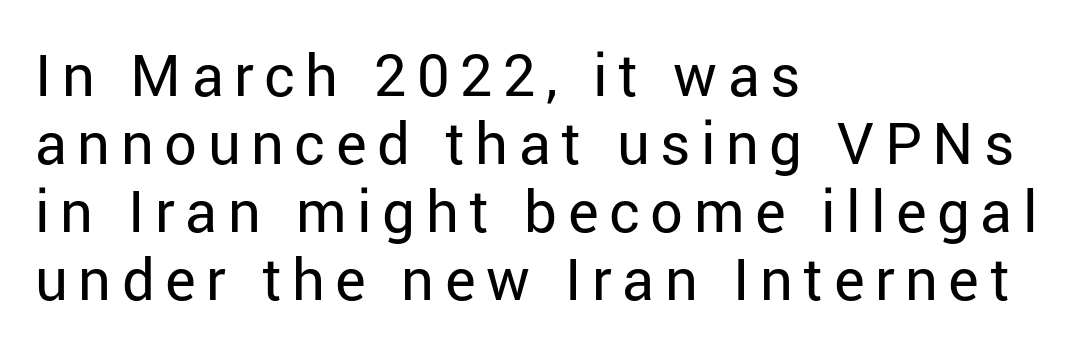
Stem width sits at or under what a default text font uses. The letters advance in unequal steps, a hallmark of proportional type. Upright lettering throughout. Descenders hang freely into open space. The lines in this sample share a left origin and differ only in where they stop. Observe the absence of serifs on each vertical stroke in this sample.
